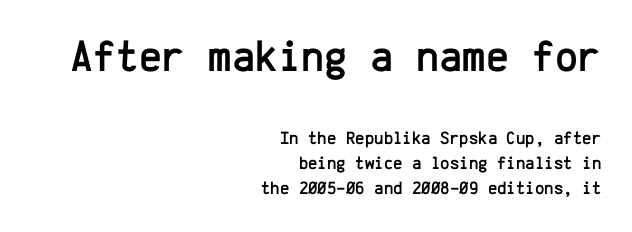
The image shows 44 px sans-serif type, upright, monospaced; set right-aligned, normal line spacing (1.4x), normal letter spacing, not underlined; the first (top) block is 2.44x larger; low stroke contrast and a medium x-height.
